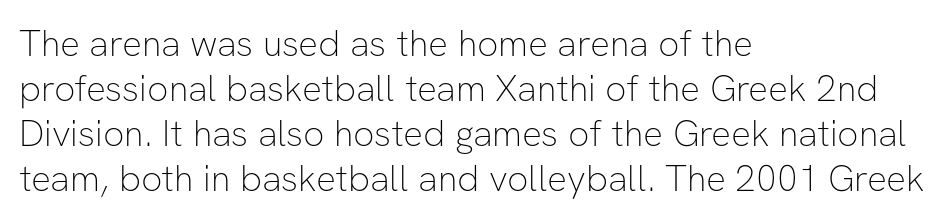
{"serif": "no", "italic": "no", "bold": "no", "weight": "thin", "width": "normal", "stroke_contrast": "low", "x_height": "medium", "monospaced": "no", "underline": "no", "align": "left", "line_spacing_ratio": 1.22, "letter_spacing": "normal", "letter_spacing_em": 0.0, "glyph_px": 37}
